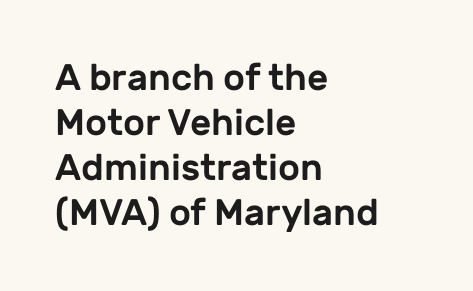
{"serif": "no", "italic": "no", "width": "normal", "stroke_contrast": "low", "x_height": "medium", "monospaced": "no", "underline": "no", "align": "left", "line_spacing_ratio": 1.22, "letter_spacing": "normal", "letter_spacing_em": 0.0, "glyph_px": 37}
